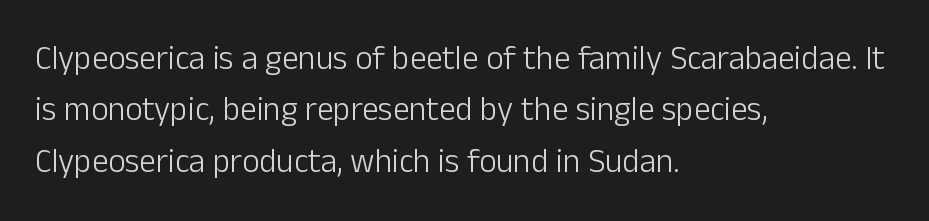
{"serif": "no", "italic": "no", "bold": "no", "weight": "light", "width": "normal", "stroke_contrast": "low", "x_height": "medium", "monospaced": "no", "underline": "no", "align": "left", "line_spacing": "normal", "line_spacing_ratio": 1.56, "letter_spacing": "normal", "letter_spacing_em": 0.0, "glyph_px": 33}
